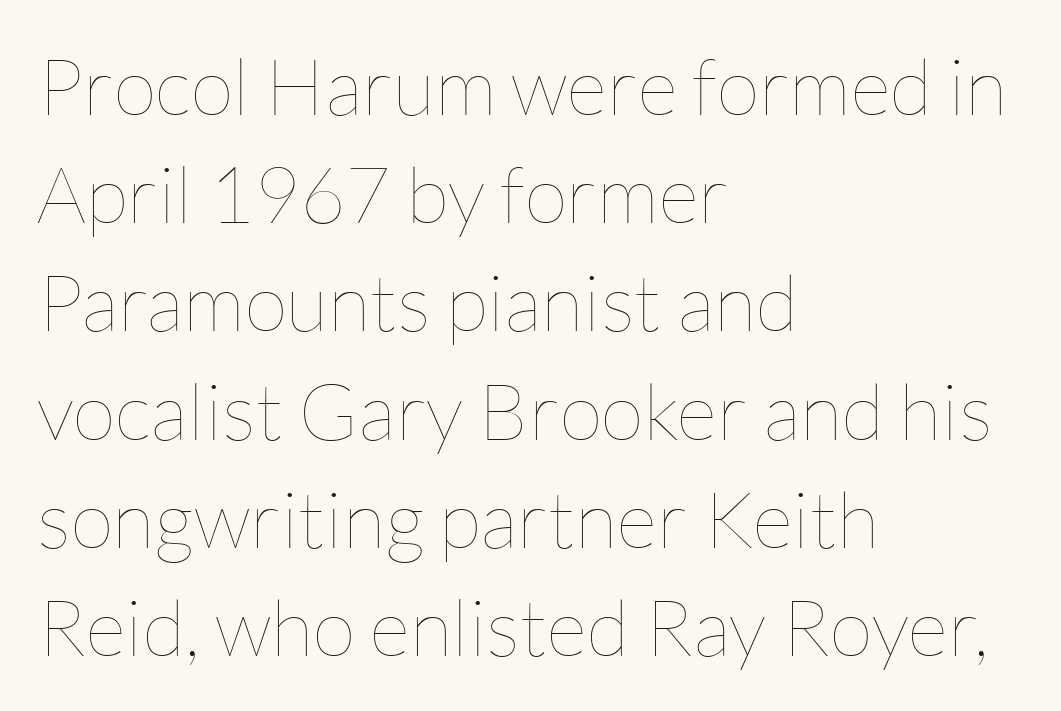
{"italic": "no", "bold": "no", "weight": "thin", "width": "normal", "stroke_contrast": "low", "x_height": "medium", "monospaced": "no", "underline": "no", "align": "left", "line_spacing": "normal", "line_spacing_ratio": 1.37, "letter_spacing": "normal", "letter_spacing_em": 0.0, "glyph_px": 79}
